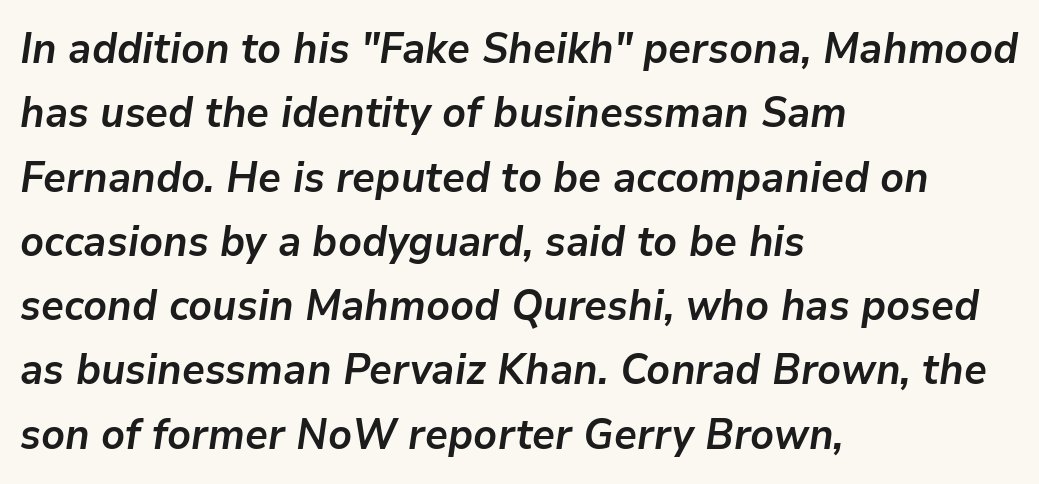
{"italic": "yes", "lean": "right", "slant_degrees": 9, "bold": "yes", "weight": "semibold", "width": "normal", "stroke_contrast": "low", "x_height": "medium", "monospaced": "no", "underline": "no", "align": "left", "line_spacing": "normal", "line_spacing_ratio": 1.53, "letter_spacing": "normal", "letter_spacing_em": 0.0, "glyph_px": 42}
